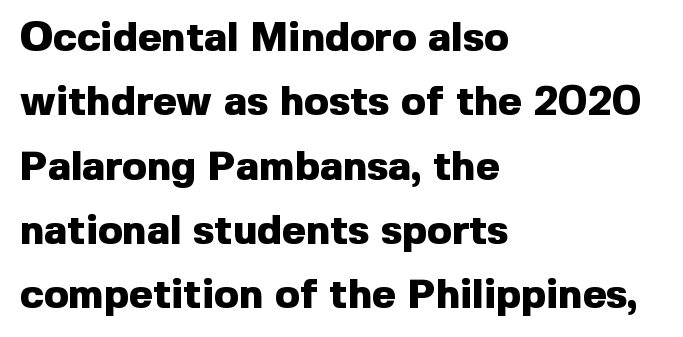
Evenly set lines give the paragraph a standard silhouette. Each glyph is drawn with heavy, bold strokes. The letters advance in unequal steps, a hallmark of proportional type. Regarding serifs, this sample does without them. Tracking here is standard; glyphs follow each other at the usual distance. Unmarked baselines from the first word to the last.
